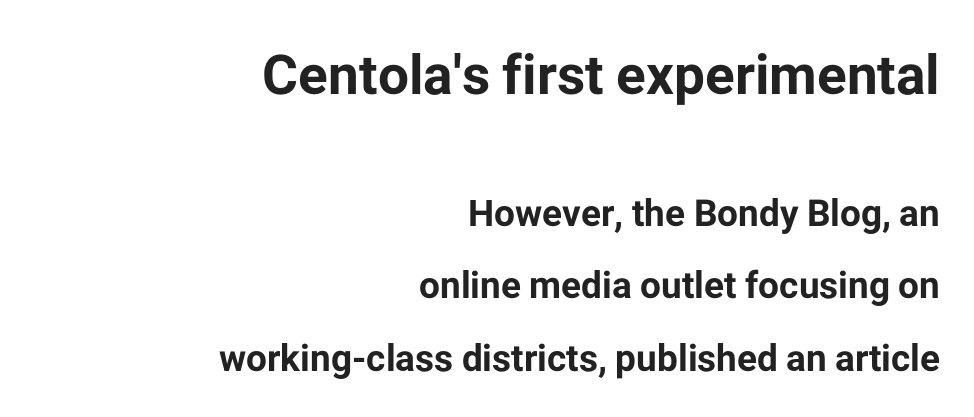
The image shows 55 px bold sans-serif type, upright; set right-aligned, loose line spacing (1.96x), normal letter spacing, not underlined; the first (top) block is 1.49x larger; low stroke contrast and a medium x-height.
